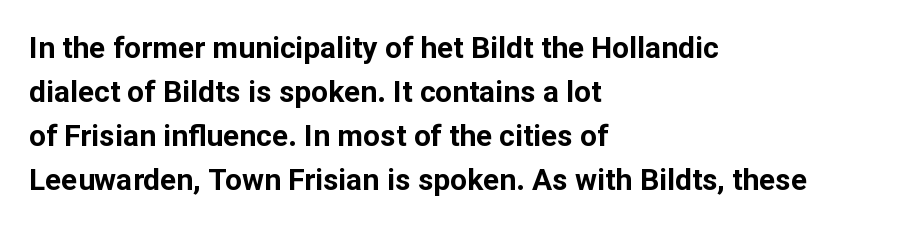
Only glyphs here, with clear space below each row. Compared with typical body copy, the letter spacing here is the same. In terms of weight, the rendering is a true, heavy bold. Does the type have serifs? No, each stem ends abruptly. The letters stand upright; this is a roman face.
